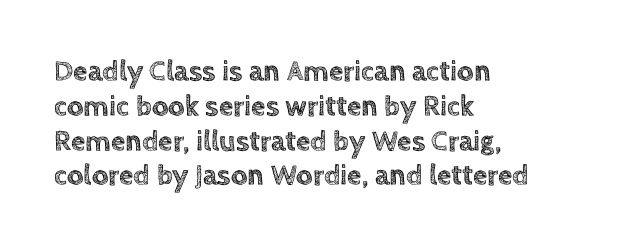
{"italic": "no", "width": "normal", "x_height": "large", "monospaced": "no", "underline": "no", "align": "left", "line_spacing_ratio": 1.2, "letter_spacing": "normal", "letter_spacing_em": 0.0, "glyph_px": 29}
